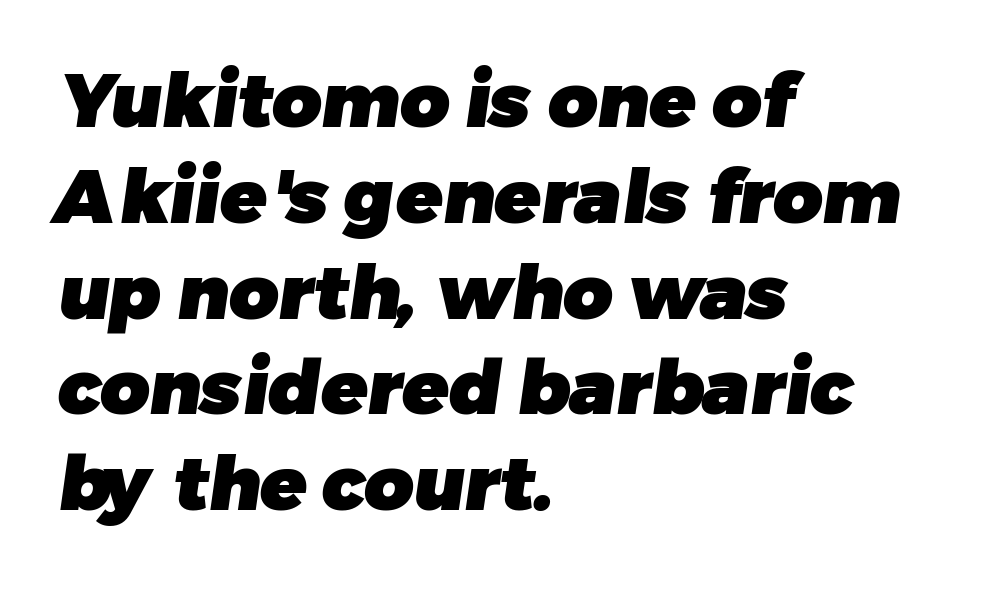
Q: Is the text bold? A: Yes.
Q: Is the typeface a serif or a sans-serif typeface? A: Sans-serif.
Q: Is the text underlined? A: No.
Q: How is the paragraph aligned? A: Left-aligned.
Q: Is the spacing between letters normal or unusually wide? A: Normal.
Q: Is the spacing between lines tight, normal or loose? A: Normal.
Q: Width (condensed, normal, or wide)? A: Normal.
Q: Stroke contrast? A: Low.
Q: x-height? A: Medium.
Q: Monospaced? A: No.
